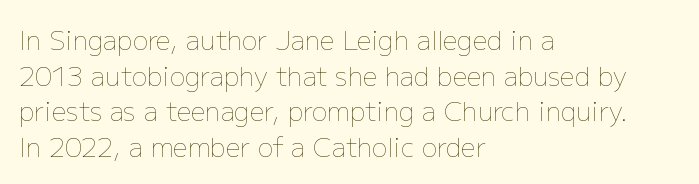
The line texture is even and compact thanks to regular tracking. Honestly, the row spacing looks completely unremarkable. Every row of glyphs begins at an identical x-position on the left. The letters stand straight up with perfectly vertical stems. Stroke thickness stays within the range of a standard reading face or lighter. Unmarked baselines from the first word to the last.
